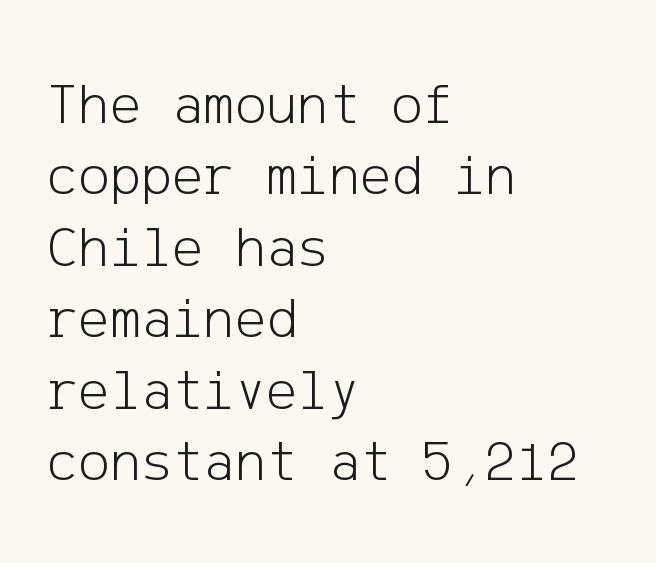
The passage shown is typeset with a sans-serif family. The gap between lines stays unmarked. This sample is left-justified, so line endings fall wherever the words run out. Posture: upright roman. Weight class: somewhere from thin through regular. Standard letterfit; no display-style spreading of the glyphs.
